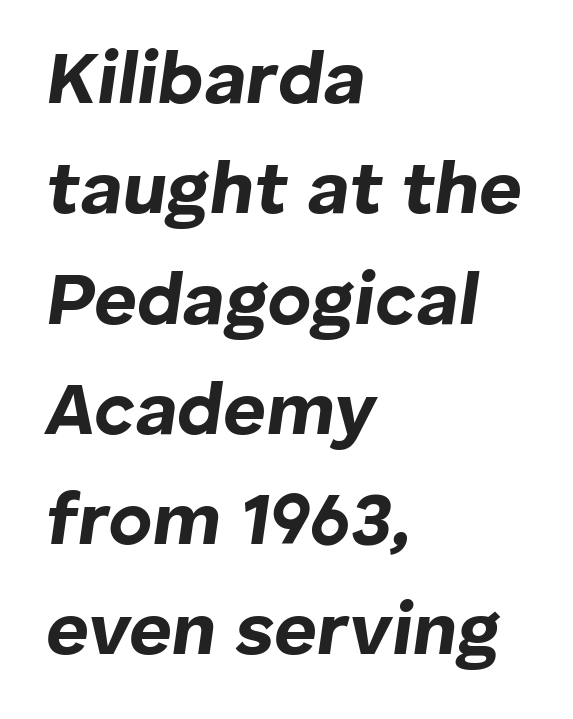
A normal amount of white space separates one row of letters from the next. A typesetter would call this zero additional tracking. You can tell it's italic because the verticals aren't actually vertical. Caption: bold face, heavy strokes.
